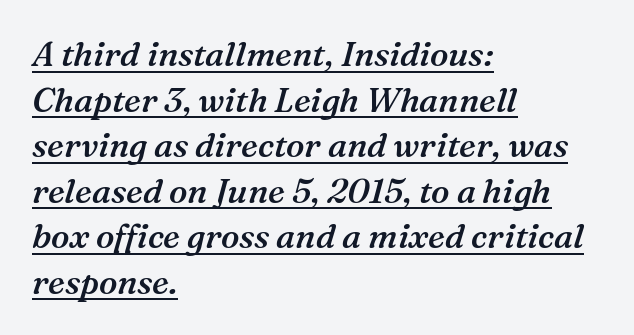
Serifs: yes, visible at the terminals of the letterforms. The rows are spaced the way most documents space them. Is there an underline? Yes — a line sits under the letters. Firm but not heavy-handed strokes: this text is semibold. This rendering leaves character spacing at its baseline value. The rendering anchors every line to the left-hand side.
